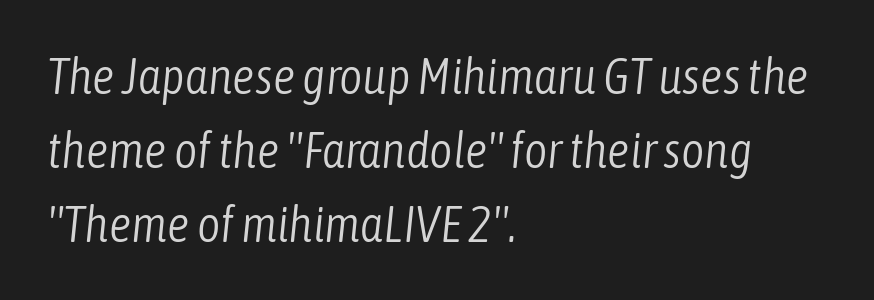
The image shows 50 px light, condensed type, italic (leaning right); set left-aligned, normal line spacing (1.48x), normal letter spacing, not underlined; low stroke contrast and a medium x-height.
